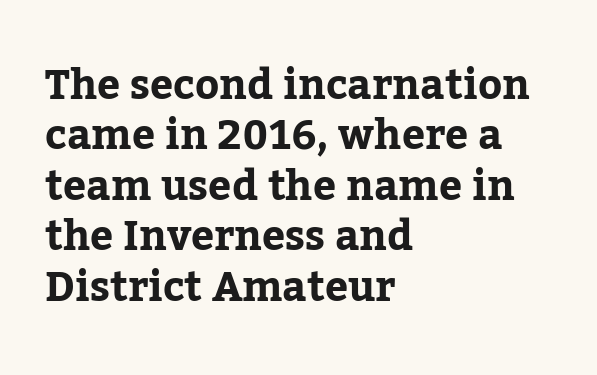
Underline: absent. Line beginnings align vertically; line endings do not. As a designer I'd log this as weight 700, bold. The passage shown is typeset with a serif family.
